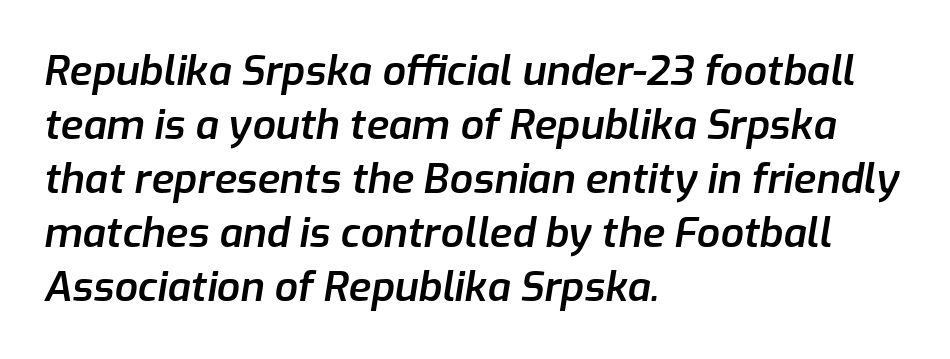
The image shows 41 px semibold type, italic (leaning right); set left-aligned, normal line spacing (1.32x), normal letter spacing, not underlined; low stroke contrast and a medium x-height.
